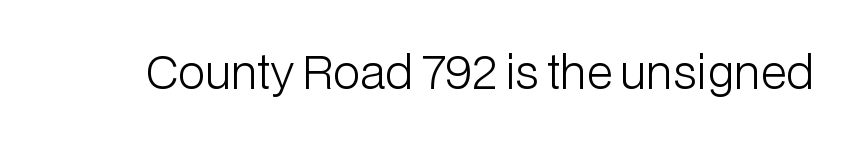
Q: Is the text bold? A: No.
Q: Is the text italic (slanted)? A: No, it is upright.
Q: Is the typeface a serif or a sans-serif typeface? A: Sans-serif.
Q: Is the text underlined? A: No.
Q: Is the spacing between letters normal or unusually wide? A: Normal.
Q: Width (condensed, normal, or wide)? A: Normal.
Q: Stroke contrast? A: Low.
Q: x-height? A: Medium.
Q: Monospaced? A: No.
